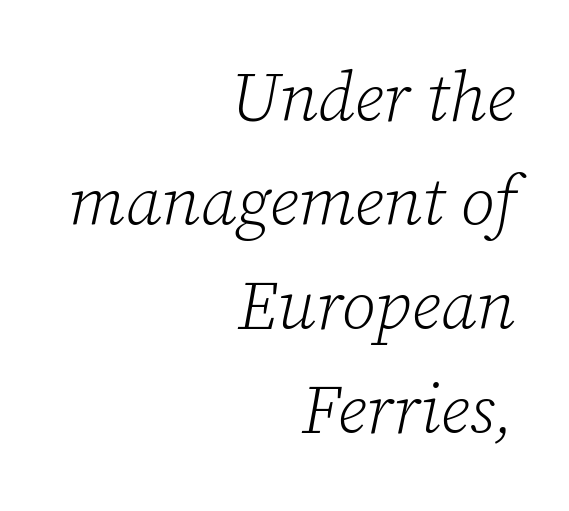
{"serif": "yes", "italic": "yes", "lean": "right", "slant_degrees": 12, "bold": "no", "weight": "light", "width": "normal", "stroke_contrast": "low", "x_height": "medium", "monospaced": "no", "underline": "no", "align": "right", "line_spacing": "normal", "line_spacing_ratio": 1.53, "letter_spacing": "normal", "letter_spacing_em": 0.0, "glyph_px": 68}
